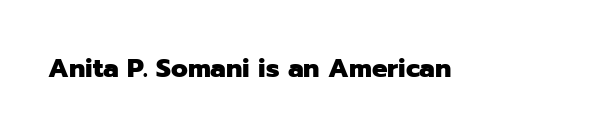
Q: Is the text bold? A: Yes.
Q: Is the text italic (slanted)? A: No, it is upright.
Q: Is the text underlined? A: No.
Q: Is the spacing between letters normal or unusually wide? A: Normal.
